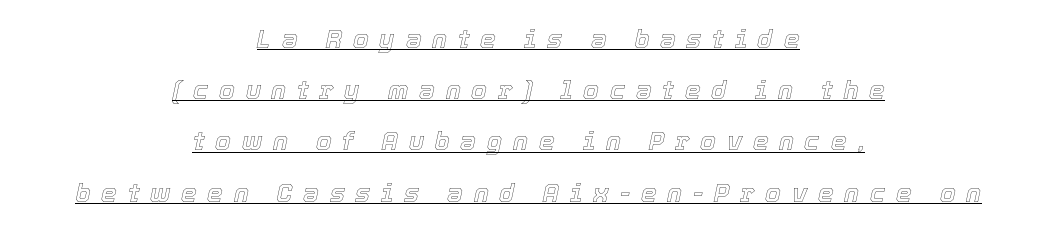
Q: Is the text italic (slanted)? A: Yes, it leans right by about 12 degrees.
Q: Is the text underlined? A: Yes.
Q: How is the paragraph aligned? A: Centered.
Q: Is the spacing between letters normal or unusually wide? A: Unusually wide.
Q: Is the spacing between lines tight, normal or loose? A: Loose.
